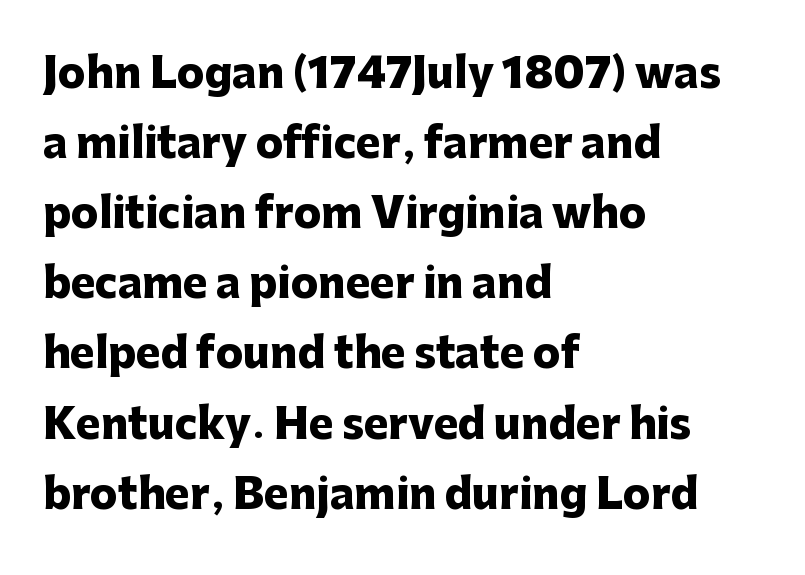
Its strokes are broad and dark, the hallmark of bold type. Short note: letters normally spaced. Do the characters align in a grid? No, the font is proportional. The strip under each line holds only bare page. Italic? Not at all — the glyphs are vertical. Classification — sans serif.
